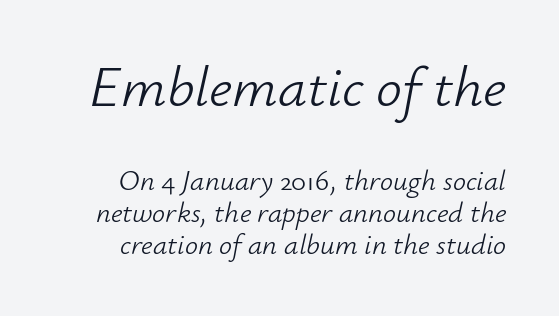
Q: Is the text bold? A: No.
Q: Is the text italic (slanted)? A: Yes, it leans right by about 12 degrees.
Q: Is the text underlined? A: No.
Q: Is the spacing between letters normal or unusually wide? A: Normal.
Q: Is the spacing between lines tight, normal or loose? A: Tight.
Q: Which block of text is set in a larger size, the first (top) or the second (bottom)? A: The first (top) one.
Q: Width (condensed, normal, or wide)? A: Normal.
Q: Stroke contrast? A: Low.
Q: x-height? A: Small.
Q: Monospaced? A: No.
